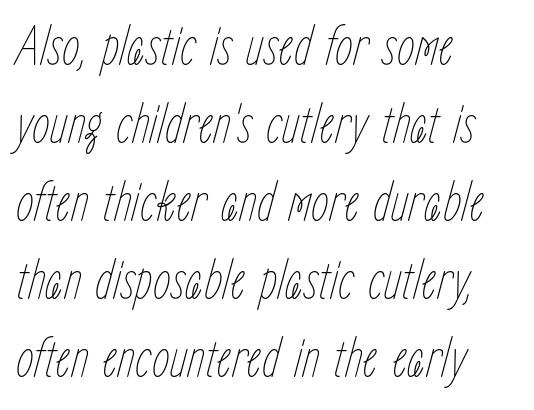
Q: Is the text bold? A: No.
Q: Is the text italic (slanted)? A: Yes, it leans right by about 15 degrees.
Q: Is the text underlined? A: No.
Q: How is the paragraph aligned? A: Left-aligned.
Q: Is the spacing between letters normal or unusually wide? A: Normal.
Q: Is the spacing between lines tight, normal or loose? A: Normal.
Q: Width (condensed, normal, or wide)? A: Condensed.
Q: Stroke contrast? A: Low.
Q: x-height? A: Medium.
Q: Monospaced? A: No.
